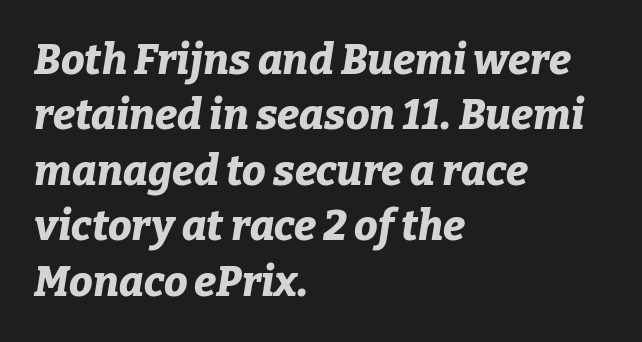
Q: Is the text bold? A: Yes.
Q: Is the text italic (slanted)? A: Yes, it leans right by about 9 degrees.
Q: Is the text underlined? A: No.
Q: How is the paragraph aligned? A: Left-aligned.
Q: Is the spacing between letters normal or unusually wide? A: Normal.
Q: Is the spacing between lines tight, normal or loose? A: Normal.
Q: Width (condensed, normal, or wide)? A: Normal.
Q: Stroke contrast? A: Low.
Q: x-height? A: Medium.
Q: Monospaced? A: No.
